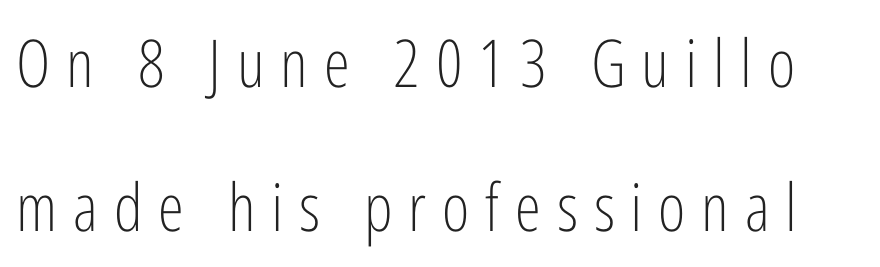
In terms of letterform style, serifs are entirely absent. Here the glyphs are tracked loosely, breaking word shapes into spaced letters. Compared with a typical body face, this is equally light or lighter still. The passage shown is typed in a proportional face where columns would drift. Vertically, the passage feels expansive, rows floating well apart.
